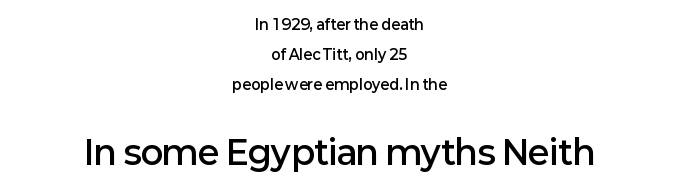
Q: Is the text bold? A: Semi-bold.
Q: Is the text italic (slanted)? A: No, it is upright.
Q: Is the typeface a serif or a sans-serif typeface? A: Sans-serif.
Q: Is the text underlined? A: No.
Q: How is the paragraph aligned? A: Centered.
Q: Is the spacing between letters normal or unusually wide? A: Normal.
Q: Is the spacing between lines tight, normal or loose? A: Loose.
Q: Which block of text is set in a larger size, the first (top) or the second (bottom)? A: The second (bottom) one.
Q: Width (condensed, normal, or wide)? A: Normal.
Q: Stroke contrast? A: Low.
Q: x-height? A: Medium.
Q: Monospaced? A: No.
